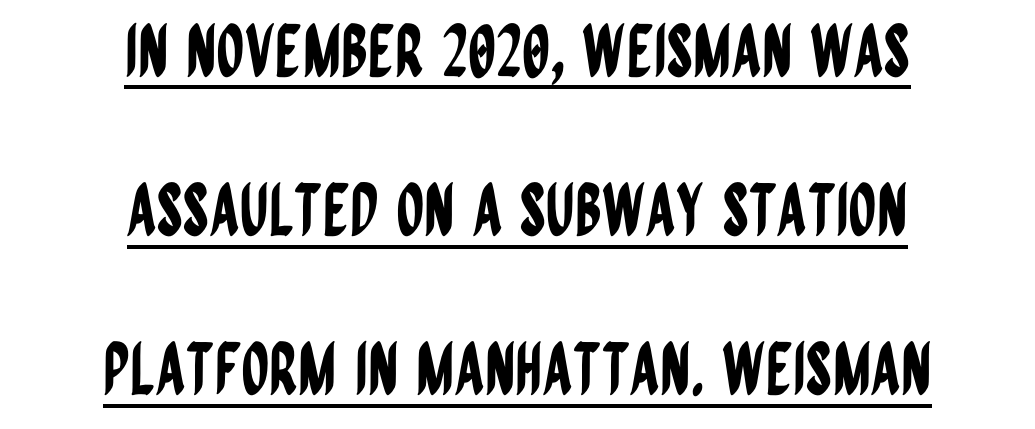
The image shows 71 px condensed sans-serif type, upright; set centered, loose line spacing (2.24x), normal letter spacing, underlined; low stroke contrast and a large x-height.
